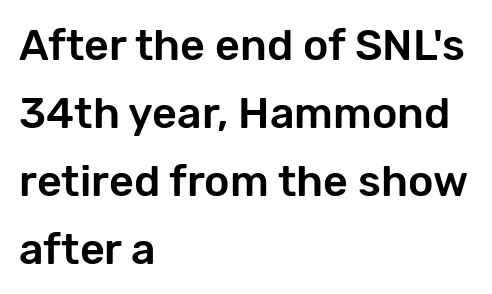
The image shows 43 px sans-serif type, upright; set left-aligned, normal line spacing (1.58x), normal letter spacing, not underlined; low stroke contrast and a medium x-height.
